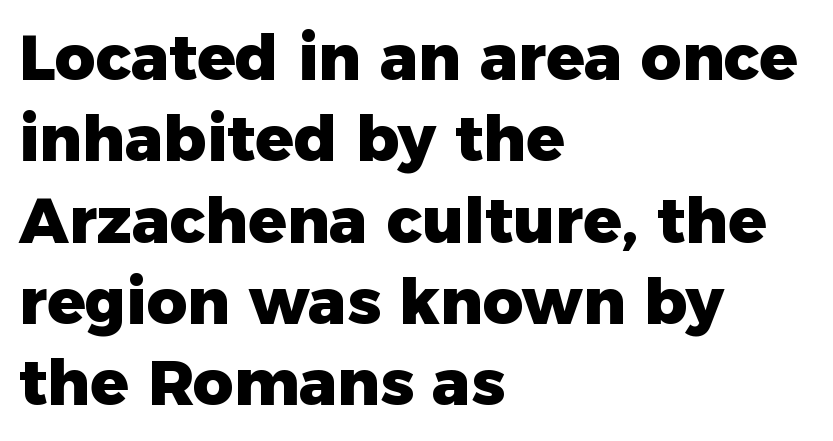
These lines keep a tight, regular rhythm from letter to letter. Do the characters align in a grid? No, the font is proportional. A bare baseline throughout the passage. Stroke thickness is high; the sample reads as a true bold.
